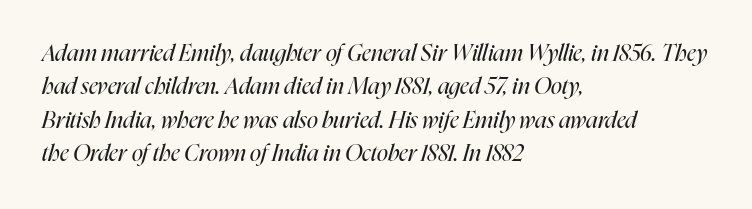
{"italic": "yes", "lean": "right", "slant_degrees": 16, "bold": "no", "underline": "no", "align": "left", "line_spacing": "normal", "line_spacing_ratio": 1.45, "letter_spacing": "normal", "letter_spacing_em": 0.0, "glyph_px": 23}
